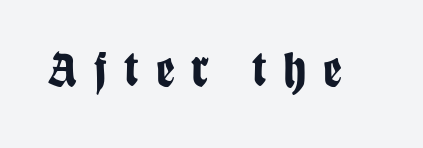
Type style note: lacks serifs. A typesetter would call this heavily tracked-out type. Does the lettering tilt? It doesn't — this is upright. The gap between lines stays unmarked.
